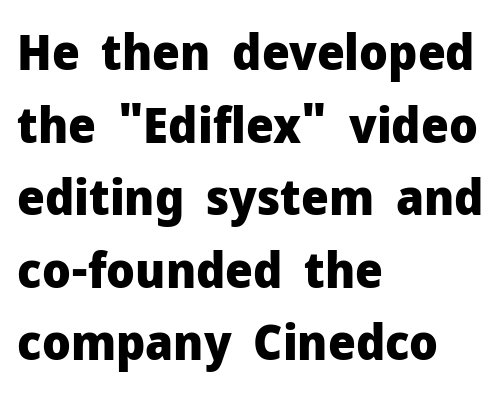
The image shows 49 px heavy sans-serif type, upright; set left-aligned, normal line spacing (1.48x), normal letter spacing, not underlined; low stroke contrast and a medium x-height.
